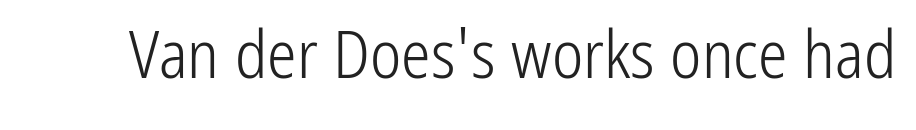
The image shows 66 px light, condensed sans-serif type, upright; set normal letter spacing, not underlined; low stroke contrast and a medium x-height.
